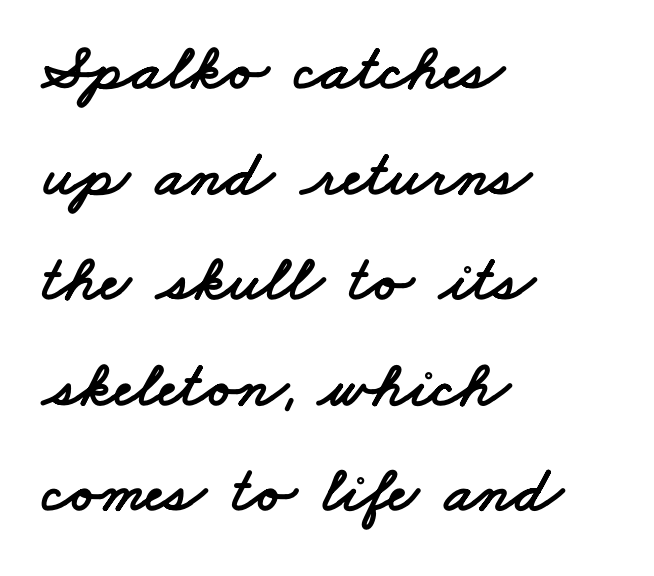
Q: Is the typeface a serif or a sans-serif typeface? A: Sans-serif.
Q: Is the text underlined? A: No.
Q: How is the paragraph aligned? A: Left-aligned.
Q: Is the spacing between letters normal or unusually wide? A: Normal.
Q: Is the spacing between lines tight, normal or loose? A: Normal.
Q: Width (condensed, normal, or wide)? A: Wide.
Q: Stroke contrast? A: Low.
Q: x-height? A: Small.
Q: Monospaced? A: No.
